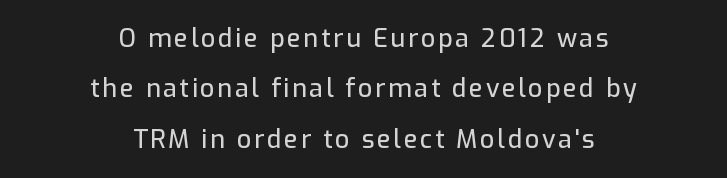
{"italic": "no", "underline": "no", "align": "center", "line_spacing": "loose", "line_spacing_ratio": 2.02, "glyph_px": 25}
